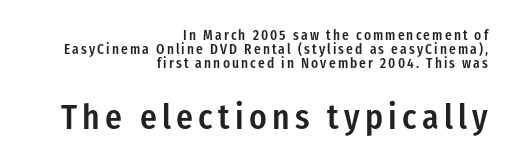
The image shows 35 px semibold, condensed sans-serif type, upright; set right-aligned, tight line spacing (0.99x), not underlined; the second (bottom) block is 2.5x larger; low stroke contrast and a medium x-height.
